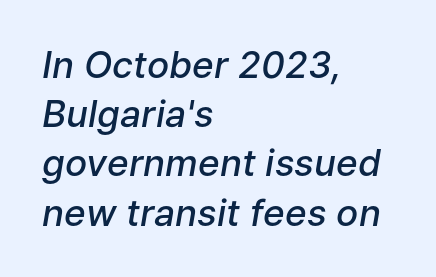
{"italic": "yes", "lean": "right", "slant_degrees": 9, "bold": "semi", "weight": "semibold", "width": "normal", "stroke_contrast": "low", "x_height": "medium", "monospaced": "no", "underline": "no", "align": "left", "line_spacing": "normal", "line_spacing_ratio": 1.33, "letter_spacing": "normal", "letter_spacing_em": 0.0, "glyph_px": 37}
